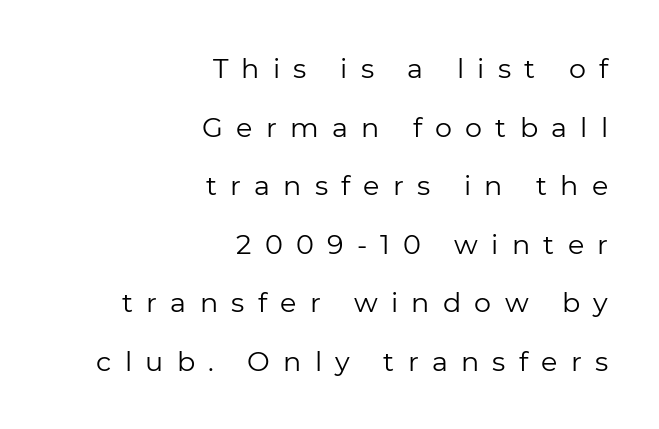
Q: Is the text bold? A: No.
Q: Is the text italic (slanted)? A: No, it is upright.
Q: Is the text underlined? A: No.
Q: How is the paragraph aligned? A: Right-aligned.
Q: Is the spacing between letters normal or unusually wide? A: Unusually wide.
Q: Is the spacing between lines tight, normal or loose? A: Loose.
